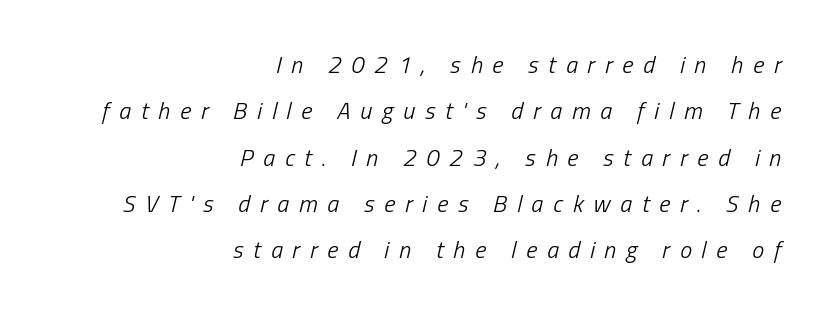
The image shows 24 px text type, italic (leaning right); set right-aligned, loose line spacing (1.93x), unusually wide letter spacing (+0.41 em), not underlined.
